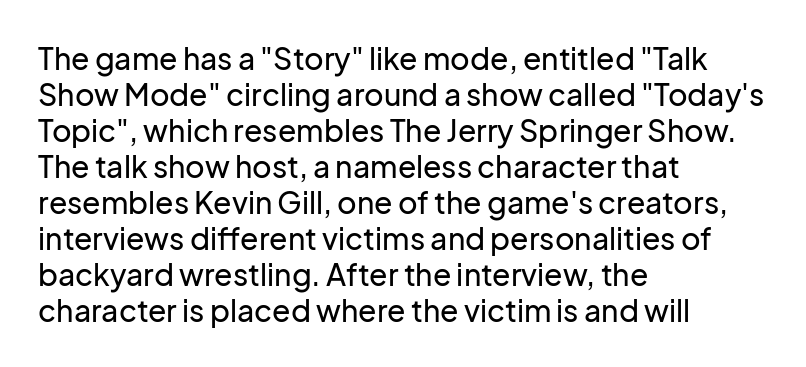
You could not count columns in this text — the font is proportionally spaced. Does the type have serifs? No, each stem ends abruptly. Is the block centered? No — it sits flush against the left margin. Nobody drew a line under any word here. Nope, not italic — everything's standing straight. The gaps between neighbouring characters are ordinary and unremarkable.
